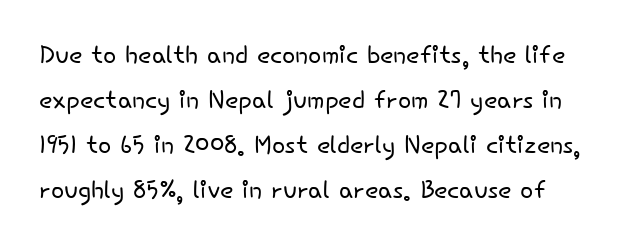
Q: Is the text bold? A: No.
Q: Is the text italic (slanted)? A: No, it is upright.
Q: Is the typeface a serif or a sans-serif typeface? A: Sans-serif.
Q: Is the text underlined? A: No.
Q: Is the spacing between letters normal or unusually wide? A: Normal.
Q: Is the spacing between lines tight, normal or loose? A: Normal.
Q: Width (condensed, normal, or wide)? A: Normal.
Q: Stroke contrast? A: Low.
Q: x-height? A: Small.
Q: Monospaced? A: No.
